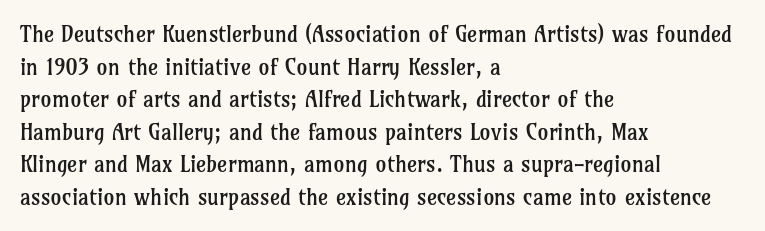
Rows of type keep a routine distance in the vertical direction. The space beneath each line is pristine and unruled. Which margin do the lines hug? The left one — the right edge is uneven. The letterforms sit shoulder to shoulder at normal distance.
